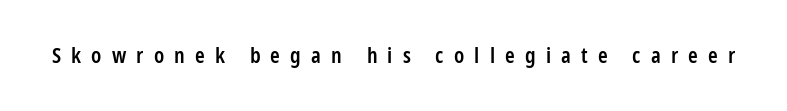
Q: Is the text bold? A: Semi-bold.
Q: Is the text italic (slanted)? A: No, it is upright.
Q: Is the text underlined? A: No.
Q: Is the spacing between letters normal or unusually wide? A: Unusually wide.
